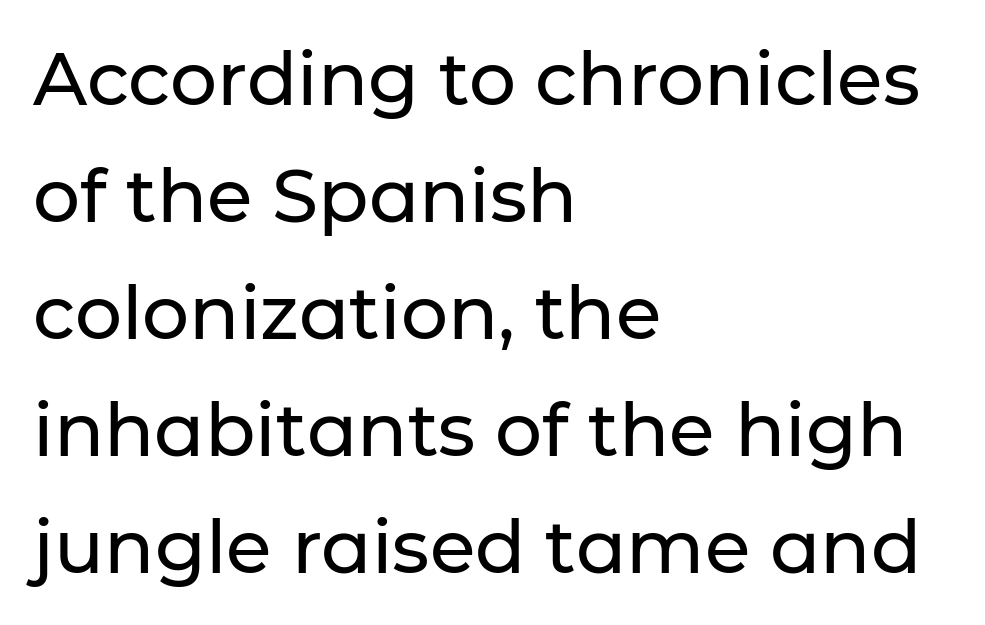
Rule under the text: the space is simply empty. Stroke terminals: plain, sans-serif. Reading down the column, the eye jumps a familiar distance to each next line. How are the letters spaced? Ordinarily, with no added tracking. A classic flush-left, rag-right setting is used for this passage.
